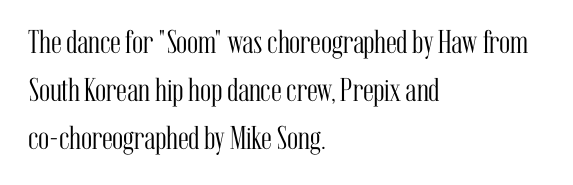
The image shows 33 px light, condensed serif type, upright; set left-aligned, normal line spacing (1.46x), normal letter spacing, not underlined; medium stroke contrast and a medium x-height.
